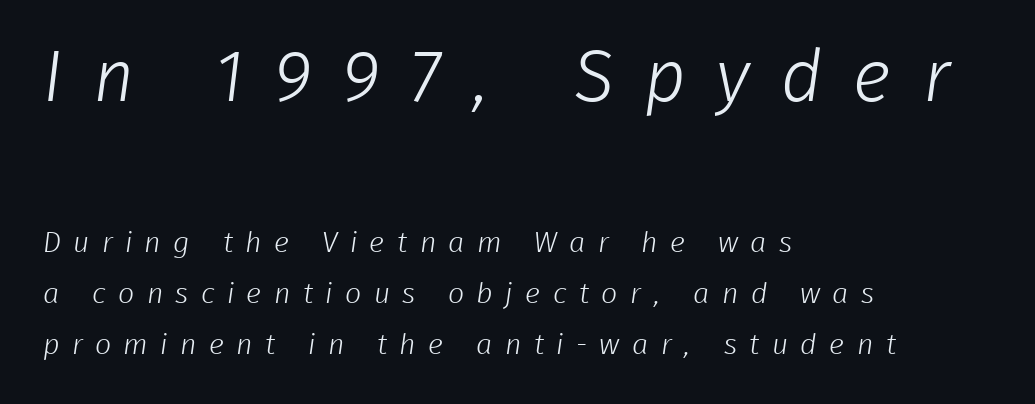
This sample has the flowing, uneven cadence of proportional lettering. Typesetter's note — upper block bumped up in size, lower block left smaller. Each letter's strokes conclude bluntly, with no projecting serifs. The ragged edge is on the right, which tells us the setting is flush left.
